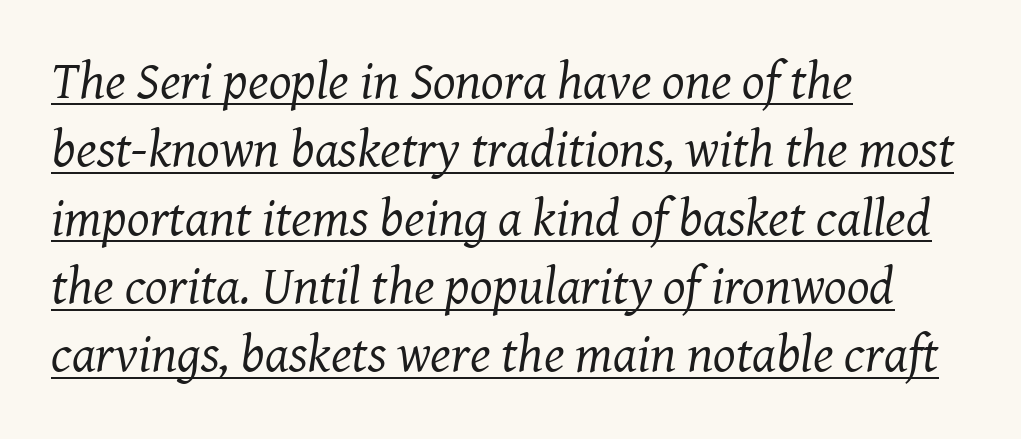
The image shows 53 px regular-weight serif type, italic (leaning right); set left-aligned, normal line spacing (1.29x), normal letter spacing, underlined; medium stroke contrast and a medium x-height.
